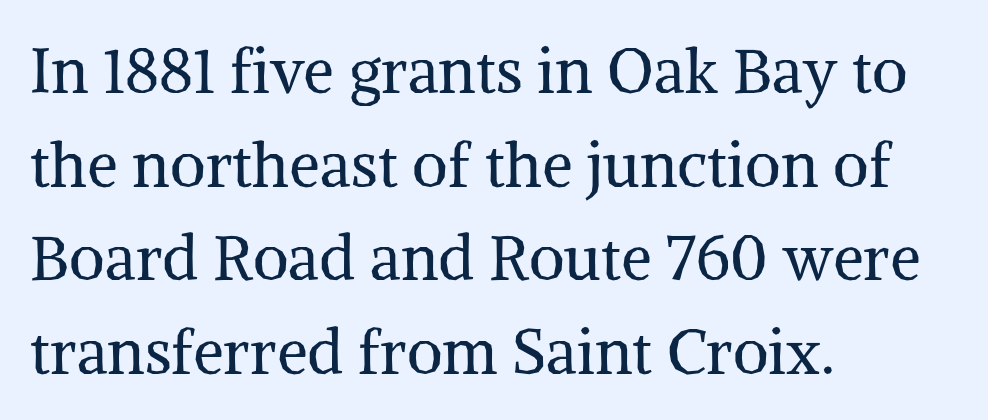
The image shows 62 px regular-weight serif type, upright; set left-aligned, normal line spacing (1.51x), normal letter spacing, not underlined; medium stroke contrast and a medium x-height.
